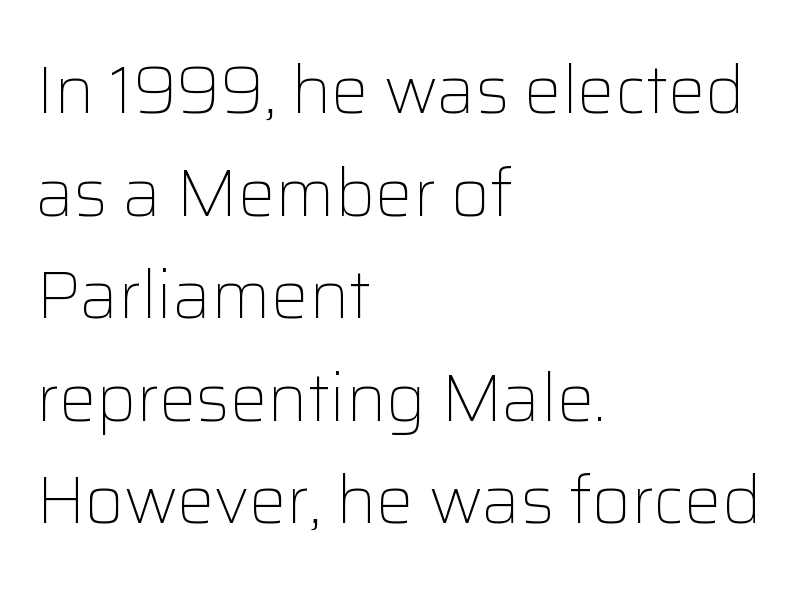
The passage shown is typeset with a sans-serif family. The compositor pushed each line to the left boundary. The glyphs are unaccompanied by any horizontal stroke below them. The letterforms sit at book weight or below. Rows of type keep a routine distance in the vertical direction. Look at the tracking — it's just the regular setting, nothing added.
